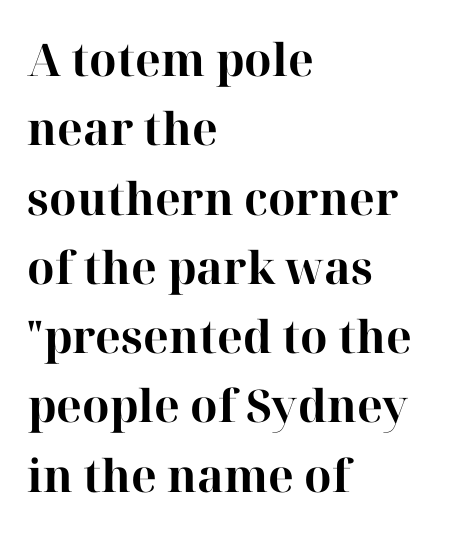
The image shows 45 px bold serif type, upright; set left-aligned, normal line spacing (1.54x), normal letter spacing, not underlined; high stroke contrast and a medium x-height.
